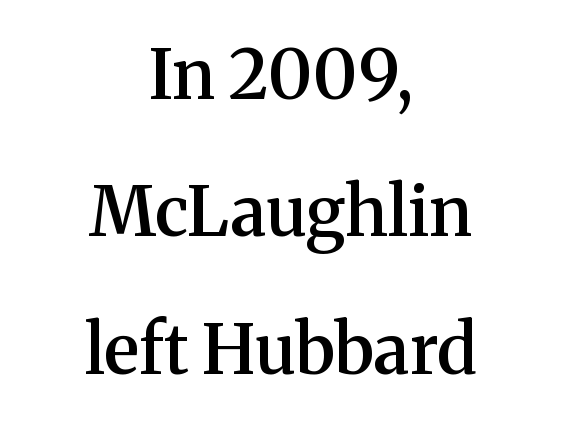
These lines stand farther apart than default settings would place them. Both edges are ragged and mirror each other, which tells us the setting is centered. The line texture is even and compact thanks to regular tracking. As a designer I'd log this as weight 600, semibold. Do the characters align in a grid? No, the font is proportional. The rendering shows small feet on the letterforms — a serif design.
